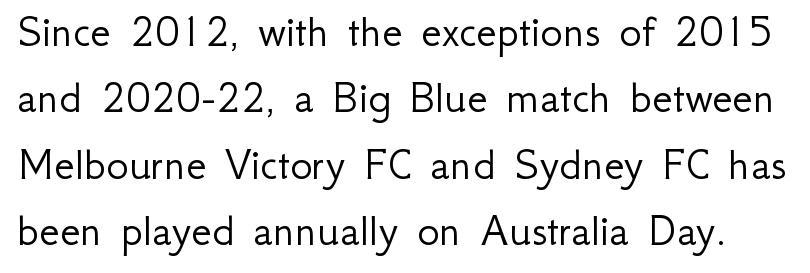
{"serif": "no", "italic": "no", "bold": "no", "weight": "light", "width": "normal", "stroke_contrast": "low", "x_height": "small", "monospaced": "no", "underline": "no", "line_spacing": "normal", "line_spacing_ratio": 1.41, "letter_spacing": "normal", "letter_spacing_em": 0.0, "glyph_px": 47}
